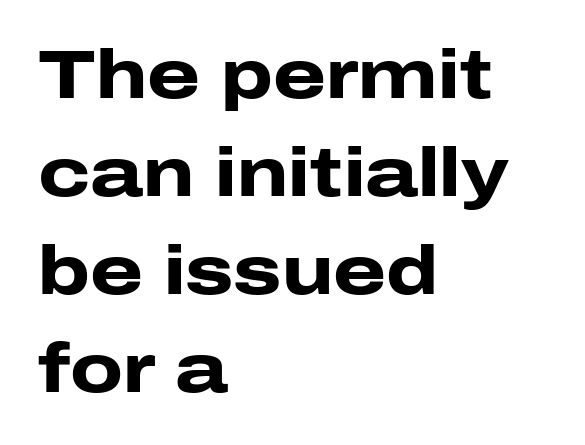
Q: Is the text bold? A: Yes.
Q: Is the text italic (slanted)? A: No, it is upright.
Q: Is the typeface a serif or a sans-serif typeface? A: Sans-serif.
Q: Is the text underlined? A: No.
Q: How is the paragraph aligned? A: Left-aligned.
Q: Is the spacing between letters normal or unusually wide? A: Normal.
Q: Is the spacing between lines tight, normal or loose? A: Normal.
Q: Width (condensed, normal, or wide)? A: Wide.
Q: Stroke contrast? A: Low.
Q: x-height? A: Medium.
Q: Monospaced? A: No.
